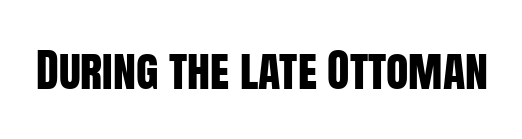
Q: Is the text italic (slanted)? A: No, it is upright.
Q: Is the typeface a serif or a sans-serif typeface? A: Sans-serif.
Q: Is the text underlined? A: No.
Q: Is the spacing between letters normal or unusually wide? A: Normal.
Q: Width (condensed, normal, or wide)? A: Condensed.
Q: Stroke contrast? A: Low.
Q: x-height? A: Large.
Q: Monospaced? A: No.
